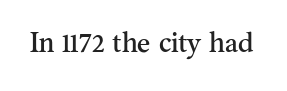
The image shows 28 px serif type, upright; set normal letter spacing, not underlined; medium stroke contrast and a small x-height.
